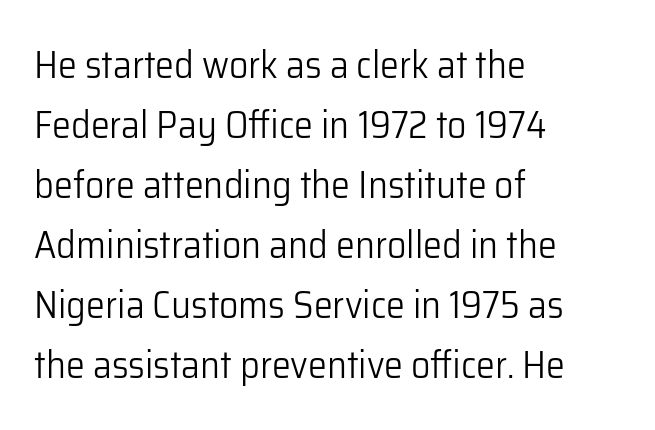
Plain, unruled lines of type. Serif or sans? Sans — the stroke terminals are bare. You could not count columns in this text — the font is proportionally spaced. The line-height multiplier appears to be the usual default.
